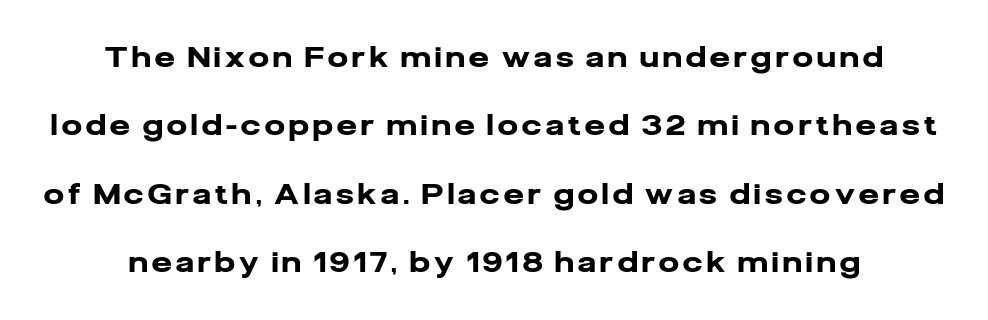
The image shows 28 px heavy sans-serif type, upright; set loose line spacing (2.44x), not underlined; low stroke contrast and a medium x-height.
